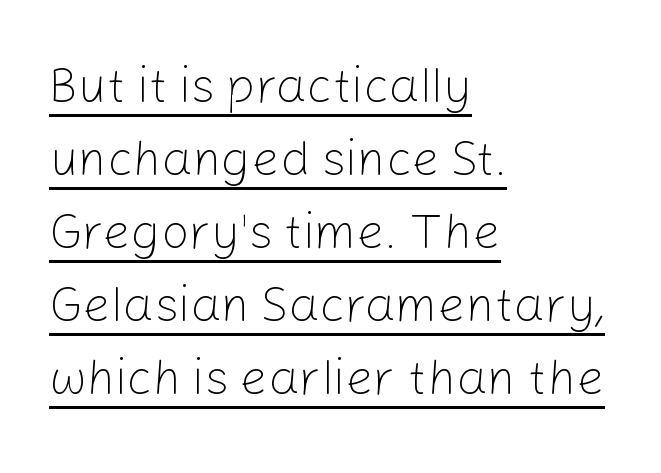
Q: Is the text bold? A: No.
Q: Is the text italic (slanted)? A: No, it is upright.
Q: Is the typeface a serif or a sans-serif typeface? A: Sans-serif.
Q: Is the text underlined? A: Yes.
Q: How is the paragraph aligned? A: Left-aligned.
Q: Is the spacing between letters normal or unusually wide? A: Normal.
Q: Is the spacing between lines tight, normal or loose? A: Normal.
Q: Width (condensed, normal, or wide)? A: Normal.
Q: Stroke contrast? A: Low.
Q: x-height? A: Medium.
Q: Monospaced? A: No.
